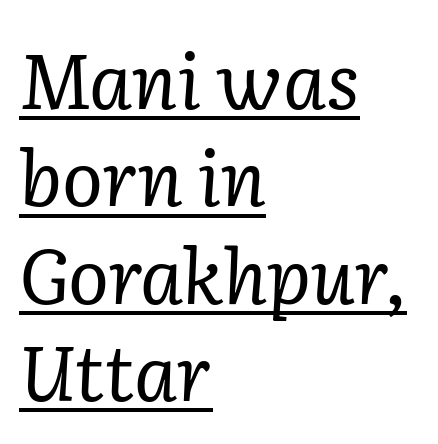
Weight: not bold — regular or lighter. The line-height multiplier appears to be the usual default. The specimen includes a rule beneath the text block's lines. Think of a printed novel: that variable character pitch is what you see here. Slanted lettering throughout.
